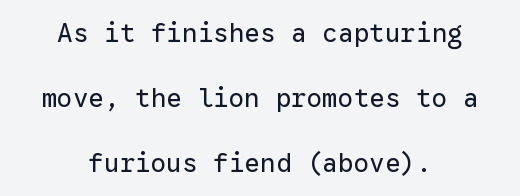
Q: Is the text bold? A: No.
Q: Is the text italic (slanted)? A: No, it is upright.
Q: Is the text underlined? A: No.
Q: How is the paragraph aligned? A: Centered.
Q: Is the spacing between letters normal or unusually wide? A: Normal.
Q: Is the spacing between lines tight, normal or loose? A: Loose.
